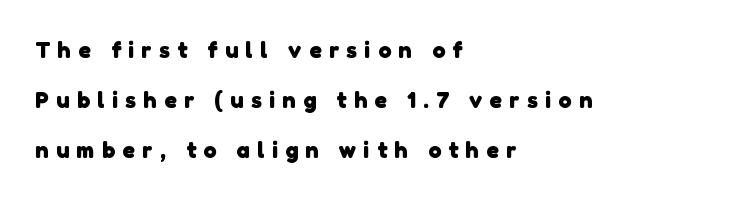
Widely set lines give the paragraph a tall, airy silhouette. The characters look thick and weighty, a clear bold. Line beginnings align vertically; line endings do not. Descender tails drop into unmarked territory. The tracking reads as deliberately expanded to a designer's eye.
